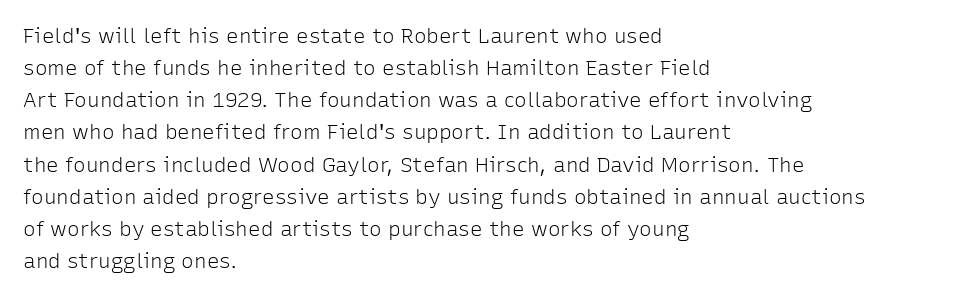
Is the block centered? No — it sits flush against the left margin. Honestly, the row spacing looks completely unremarkable. Check under the words: just untouched page. Ascenders rise straight up at ninety degrees. Nobody touched the tracking dial on this one.
